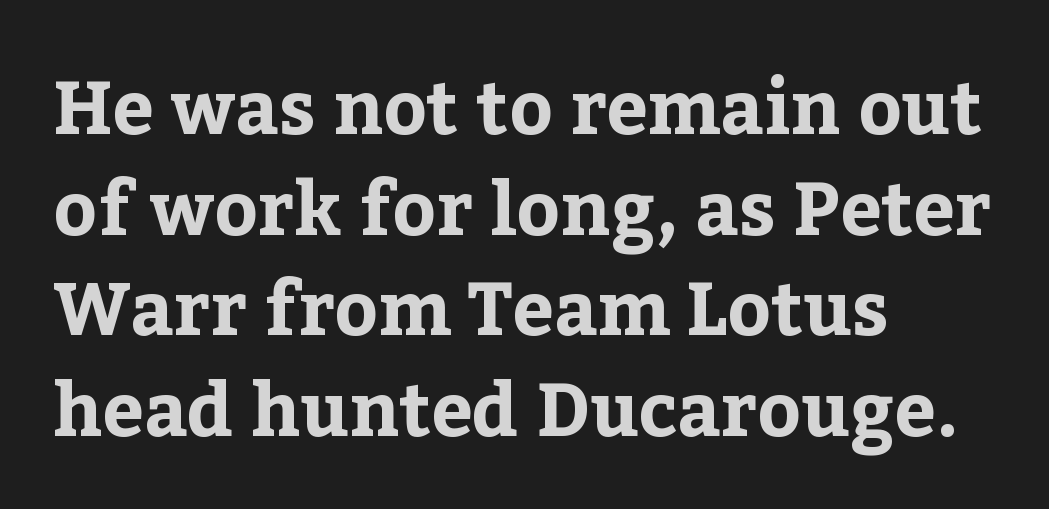
The image shows 74 px bold serif type, upright; set left-aligned, normal line spacing (1.36x), normal letter spacing, not underlined; low stroke contrast and a medium x-height.
